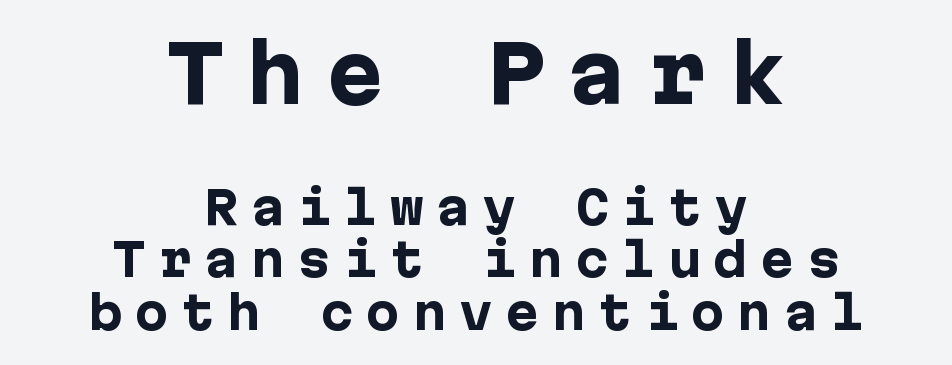
Q: Is the text bold? A: Yes.
Q: Is the text italic (slanted)? A: No, it is upright.
Q: Is the typeface a serif or a sans-serif typeface? A: Sans-serif.
Q: Is the text underlined? A: No.
Q: How is the paragraph aligned? A: Centered.
Q: Is the spacing between letters normal or unusually wide? A: Unusually wide.
Q: Which block of text is set in a larger size, the first (top) or the second (bottom)? A: The first (top) one.
Q: Width (condensed, normal, or wide)? A: Normal.
Q: Stroke contrast? A: Low.
Q: x-height? A: Medium.
